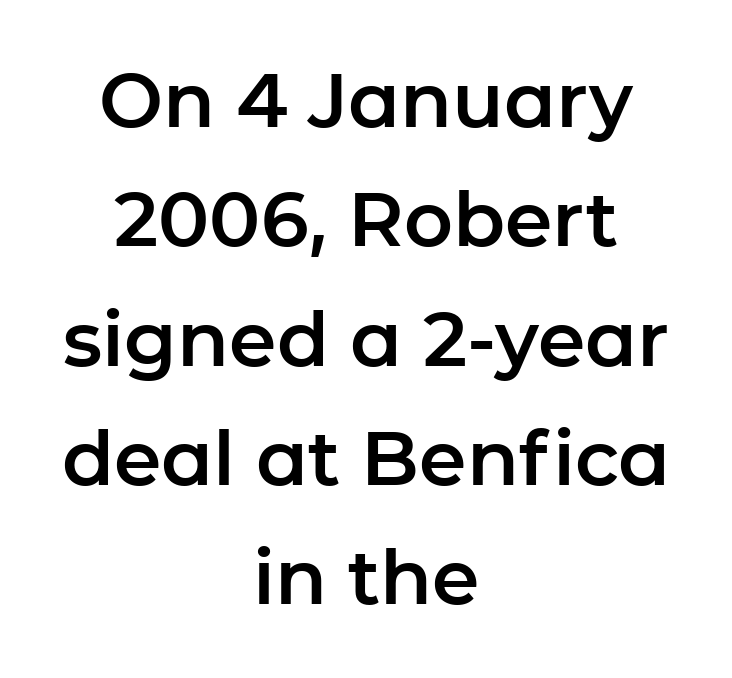
Do the letters lean? They stand straight. Horizontally, the lines are justified to the midpoint only. Regarding leading, the lines here are spaced in the standard way. The passage shown has conventional tracking throughout. Nope, no serifs anywhere on these letters.
